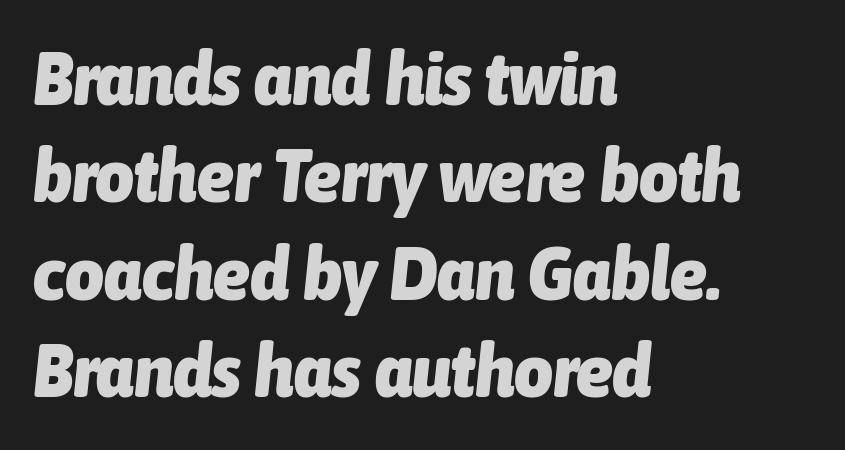
The image shows 75 px heavy, condensed type, italic (leaning right); set left-aligned, normal line spacing (1.3x), normal letter spacing, not underlined; low stroke contrast and a medium x-height.
